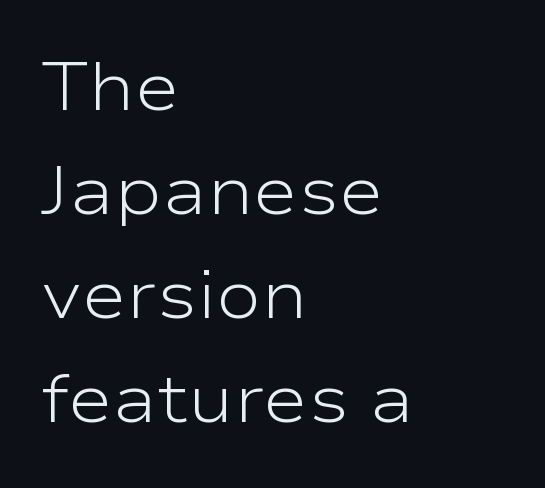
One glance says typical: line gaps are just what's usual. Vertical strokes here are truly vertical. The foot of each line stays bare and open. Stroke terminals: plain, sans-serif. Visually the block forms a straight wall on the left and a jagged coastline on the right. Varying glyph widths throughout — classic text-font behaviour.
